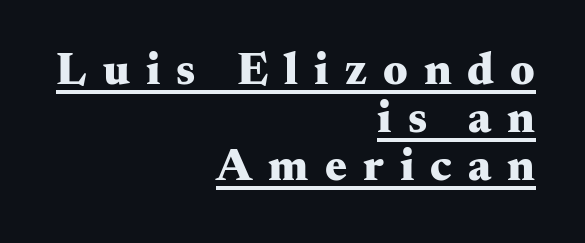
Q: Is the text bold? A: Yes.
Q: Is the text italic (slanted)? A: No, it is upright.
Q: Is the typeface a serif or a sans-serif typeface? A: Serif.
Q: Is the text underlined? A: Yes.
Q: How is the paragraph aligned? A: Right-aligned.
Q: Is the spacing between letters normal or unusually wide? A: Unusually wide.
Q: Is the spacing between lines tight, normal or loose? A: Tight.
Q: Width (condensed, normal, or wide)? A: Wide.
Q: Stroke contrast? A: Medium.
Q: x-height? A: Small.
Q: Monospaced? A: No.
